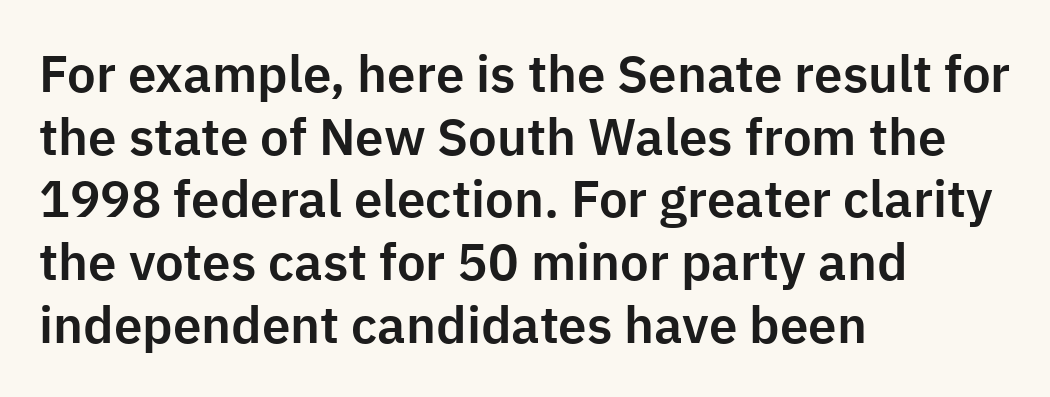
Q: Is the text italic (slanted)? A: No, it is upright.
Q: Is the typeface a serif or a sans-serif typeface? A: Sans-serif.
Q: Is the text underlined? A: No.
Q: How is the paragraph aligned? A: Left-aligned.
Q: Is the spacing between letters normal or unusually wide? A: Normal.
Q: Width (condensed, normal, or wide)? A: Normal.
Q: Stroke contrast? A: Low.
Q: x-height? A: Medium.
Q: Monospaced? A: No.
